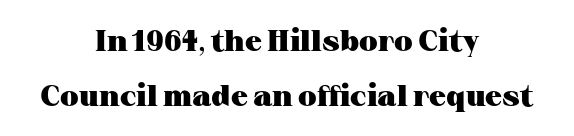
Q: Is the text bold? A: Yes.
Q: Is the text italic (slanted)? A: No, it is upright.
Q: Is the typeface a serif or a sans-serif typeface? A: Serif.
Q: Is the text underlined? A: No.
Q: How is the paragraph aligned? A: Centered.
Q: Is the spacing between letters normal or unusually wide? A: Normal.
Q: Width (condensed, normal, or wide)? A: Wide.
Q: Stroke contrast? A: Medium.
Q: x-height? A: Medium.
Q: Monospaced? A: No.
